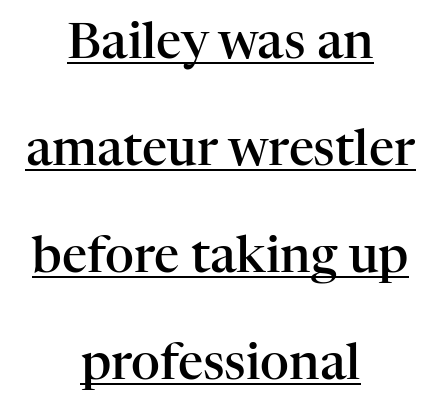
The image shows 50 px semibold serif type, upright; set centered, loose line spacing (2.14x), normal letter spacing, underlined; high stroke contrast and a medium x-height.
